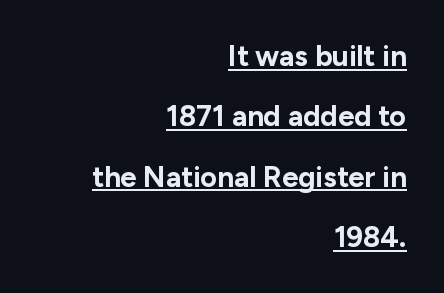
{"serif": "no", "italic": "no", "bold": "yes", "weight": "bold", "width": "normal", "stroke_contrast": "low", "x_height": "medium", "monospaced": "no", "underline": "yes", "align": "right", "line_spacing": "loose", "line_spacing_ratio": 2.08, "letter_spacing": "normal", "letter_spacing_em": 0.0, "glyph_px": 29}
